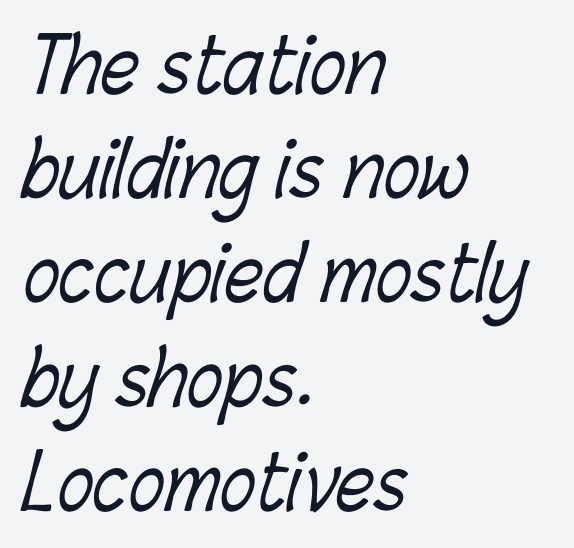
The image shows 75 px light, condensed type; set left-aligned, normal line spacing (1.39x), normal letter spacing, not underlined; low stroke contrast and a medium x-height.
